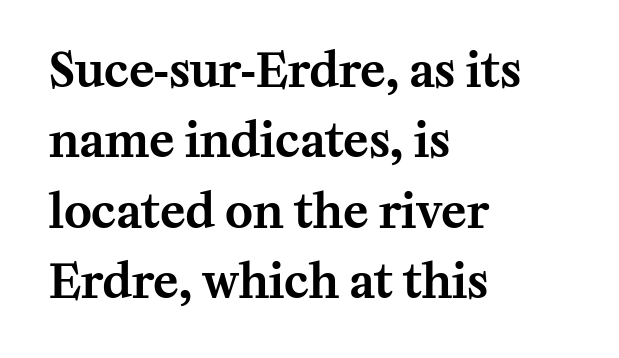
{"serif": "yes", "italic": "no", "width": "normal", "stroke_contrast": "medium", "x_height": "medium", "monospaced": "no", "underline": "no", "align": "left", "line_spacing": "normal", "line_spacing_ratio": 1.5, "letter_spacing": "normal", "letter_spacing_em": 0.0, "glyph_px": 47}
